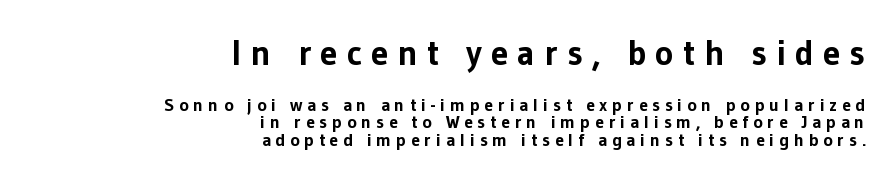
This layout puts the oversized block above and the modest block below. Upright lettering throughout. Casual observation: everything's shoved over to the right. The passage shown stacks its lines with hardly any gap.
